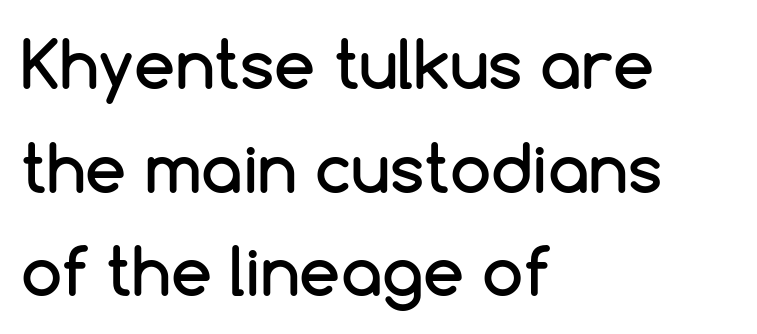
Q: Is the text italic (slanted)? A: No, it is upright.
Q: Is the typeface a serif or a sans-serif typeface? A: Sans-serif.
Q: Is the text underlined? A: No.
Q: How is the paragraph aligned? A: Left-aligned.
Q: Is the spacing between letters normal or unusually wide? A: Normal.
Q: Is the spacing between lines tight, normal or loose? A: Normal.
Q: Width (condensed, normal, or wide)? A: Normal.
Q: Stroke contrast? A: Low.
Q: x-height? A: Medium.
Q: Monospaced? A: No.
